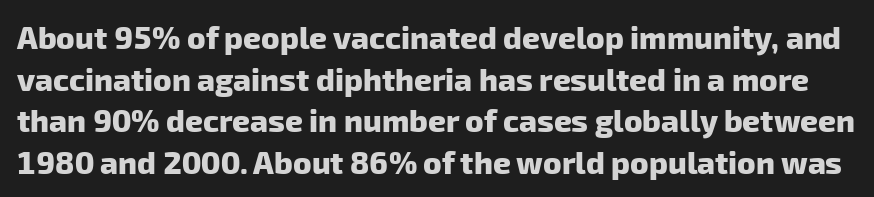
The image shows 31 px heavy sans-serif type; set normal line spacing (1.34x), normal letter spacing, not underlined; low stroke contrast and a medium x-height.
